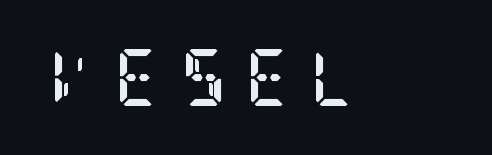
Q: Is the text bold? A: Yes.
Q: Is the text italic (slanted)? A: No, it is upright.
Q: Is the typeface a serif or a sans-serif typeface? A: Serif.
Q: Is the text underlined? A: No.
Q: Is the spacing between letters normal or unusually wide? A: Unusually wide.
Q: Width (condensed, normal, or wide)? A: Condensed.
Q: Stroke contrast? A: Low.
Q: x-height? A: Large.
